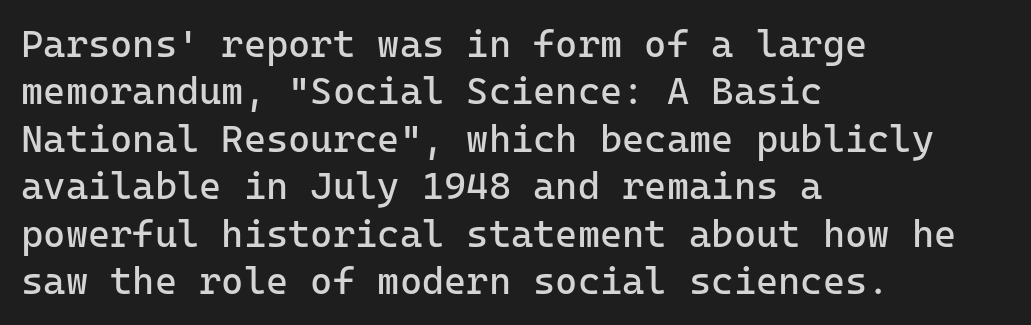
The face used here is monospaced, like something from a code editor. This rendering employs a face without finishing strokes, i.e., a sans-serif. Look at the tracking — it's just the regular setting, nothing added. The space directly below the letters is spotless. This sample keeps an unexceptional amount of space between lines.
